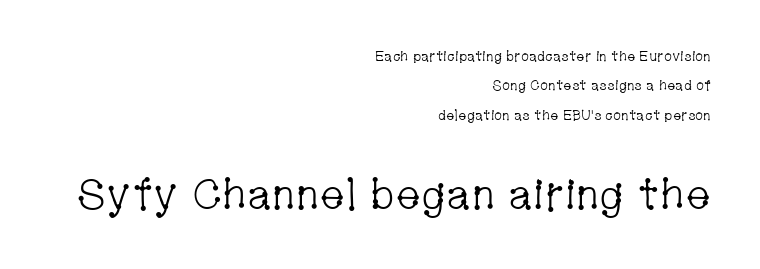
These lines are composed in type with serifs. The area under the type is left untouched. Here the second block reads like a headline and the first like body copy. Students, note that the glyphs here touch the page at normal intervals. Varying glyph widths throughout — classic text-font behaviour. Stems here are at most as thick as an everyday book face.
